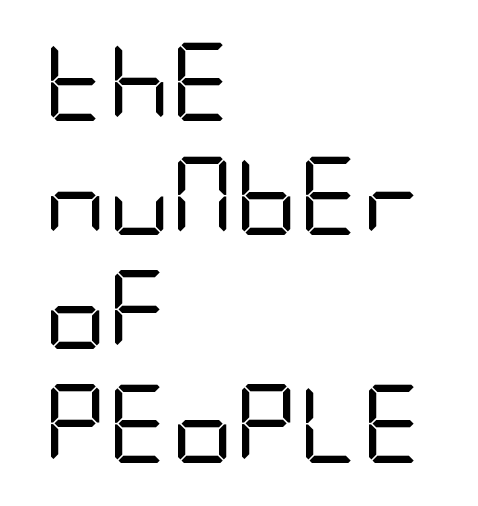
Q: Is the text bold? A: No.
Q: Is the text italic (slanted)? A: No, it is upright.
Q: Is the typeface a serif or a sans-serif typeface? A: Sans-serif.
Q: Is the text underlined? A: No.
Q: How is the paragraph aligned? A: Left-aligned.
Q: Is the spacing between letters normal or unusually wide? A: Normal.
Q: Is the spacing between lines tight, normal or loose? A: Normal.
Q: Width (condensed, normal, or wide)? A: Condensed.
Q: Stroke contrast? A: Low.
Q: x-height? A: Large.
